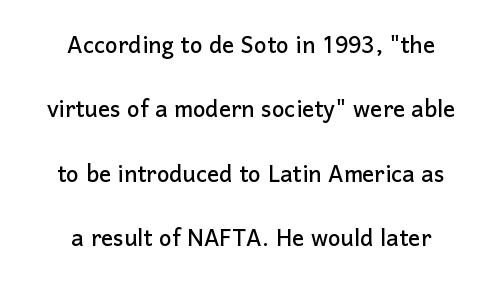
Q: Is the text italic (slanted)? A: No, it is upright.
Q: Is the typeface a serif or a sans-serif typeface? A: Sans-serif.
Q: Is the text underlined? A: No.
Q: How is the paragraph aligned? A: Centered.
Q: Is the spacing between letters normal or unusually wide? A: Normal.
Q: Is the spacing between lines tight, normal or loose? A: Loose.
Q: Width (condensed, normal, or wide)? A: Normal.
Q: Stroke contrast? A: Low.
Q: x-height? A: Medium.
Q: Monospaced? A: No.
